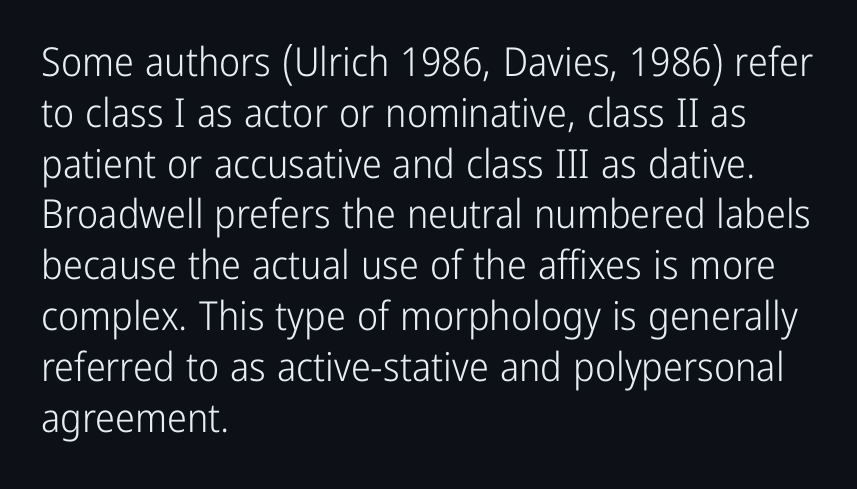
Where is the straight margin? On the left. Short note: letters normally spaced. Does the leading feel generous? No, just average. The font's upright variant was chosen for this text. Unmarked baselines from the first word to the last. Stroke terminals: plain, sans-serif.
